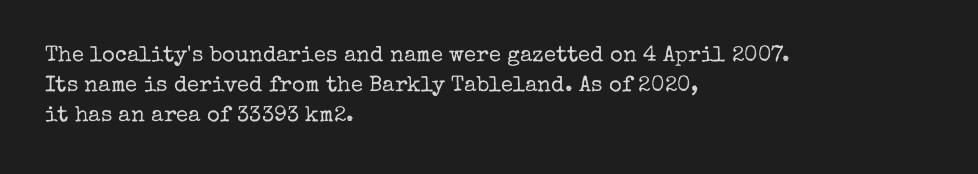
{"italic": "no", "bold": "no", "underline": "no", "align": "left", "line_spacing": "normal", "line_spacing_ratio": 1.37, "letter_spacing": "normal", "letter_spacing_em": 0.0, "glyph_px": 22}
